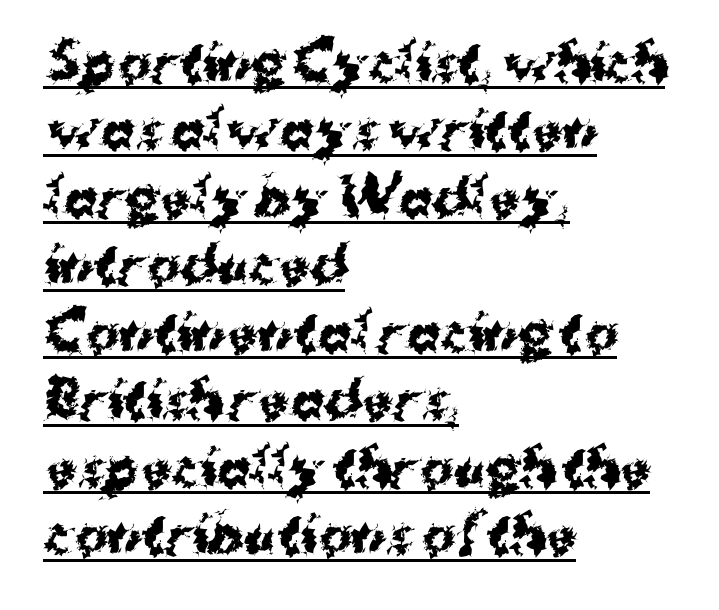
Q: Is the text bold? A: Yes.
Q: Is the text italic (slanted)? A: Yes.
Q: Is the typeface a serif or a sans-serif typeface? A: Sans-serif.
Q: Is the text underlined? A: Yes.
Q: How is the paragraph aligned? A: Left-aligned.
Q: Is the spacing between letters normal or unusually wide? A: Normal.
Q: Is the spacing between lines tight, normal or loose? A: Normal.
Q: Width (condensed, normal, or wide)? A: Normal.
Q: Stroke contrast? A: Medium.
Q: x-height? A: Medium.
Q: Monospaced? A: No.
